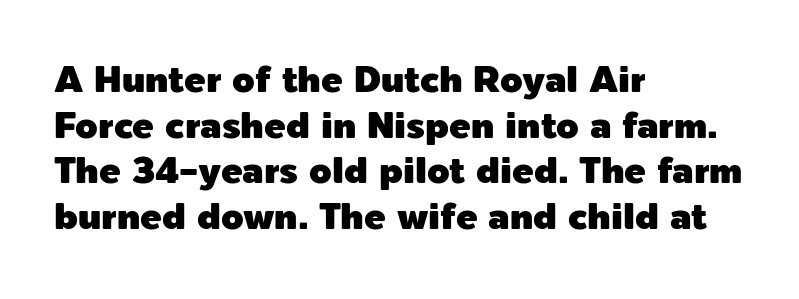
Tall strokes in this sample are plumb rather than angled. Stroke terminals: plain, sans-serif. Is this a fixed-width face? No — the glyphs have proportional, varying widths. Students, observe: this is what conventionally led text looks like. Is the block centered? No — it sits flush against the left margin.
